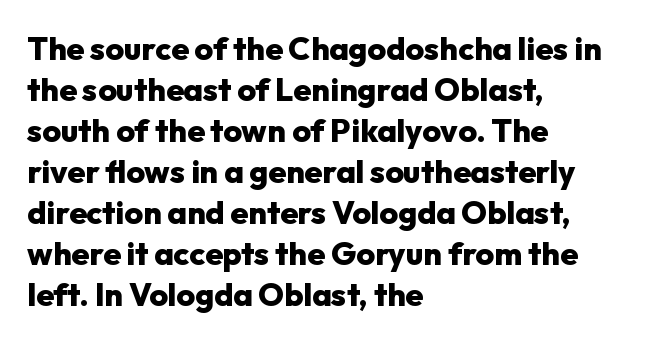
Posture: straight, roman, zero tilt. The block of text has a typical density, with ordinary space between rows. Unlike a traditional serif, this face leaves its strokes unadorned. Unmarked baselines from the first word to the last.
